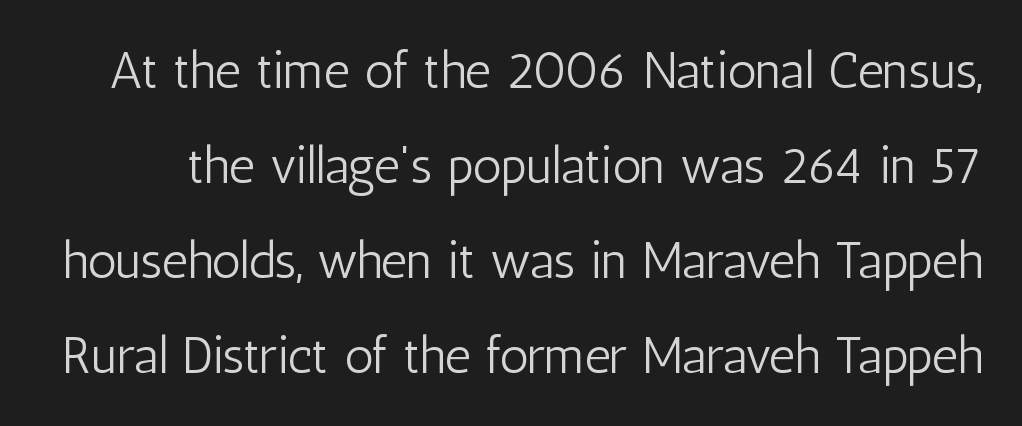
The image shows 51 px light, condensed sans-serif type, upright; set line spacing 1.86x, normal letter spacing, not underlined; low stroke contrast and a medium x-height.
